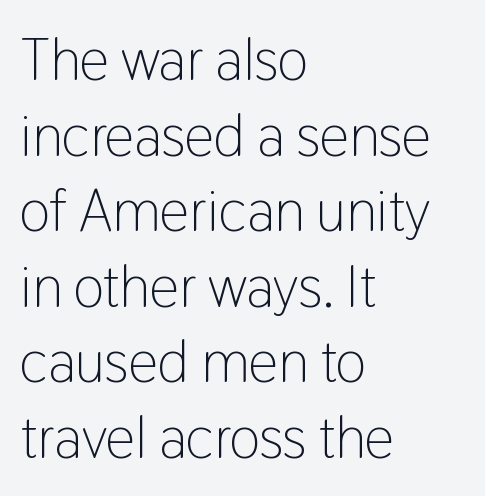
Every row of glyphs begins at an identical x-position on the left. Normally led — the rows are evenly, conventionally spaced. The lettering holds an erect, upright posture throughout. Decoration check: the copy has no underline.
